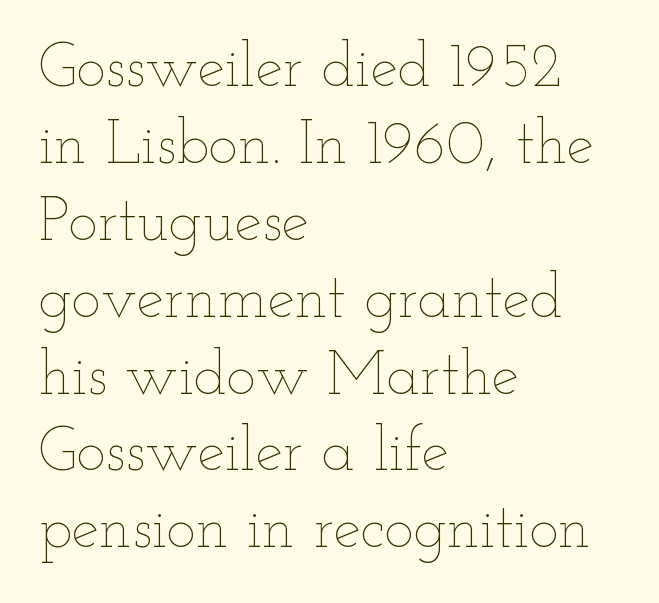
{"italic": "no", "bold": "no", "weight": "thin", "width": "wide", "stroke_contrast": "low", "x_height": "small", "monospaced": "no", "underline": "no", "align": "left", "line_spacing_ratio": 1.24, "letter_spacing": "normal", "letter_spacing_em": 0.0, "glyph_px": 62}
